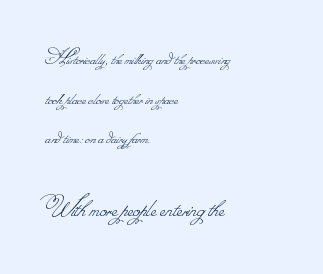
Q: Is the text bold? A: No.
Q: Is the text underlined? A: No.
Q: How is the paragraph aligned? A: Left-aligned.
Q: Is the spacing between letters normal or unusually wide? A: Normal.
Q: Which block of text is set in a larger size, the first (top) or the second (bottom)? A: The second (bottom) one.
Q: Width (condensed, normal, or wide)? A: Normal.
Q: Stroke contrast? A: Low.
Q: Monospaced? A: No.
